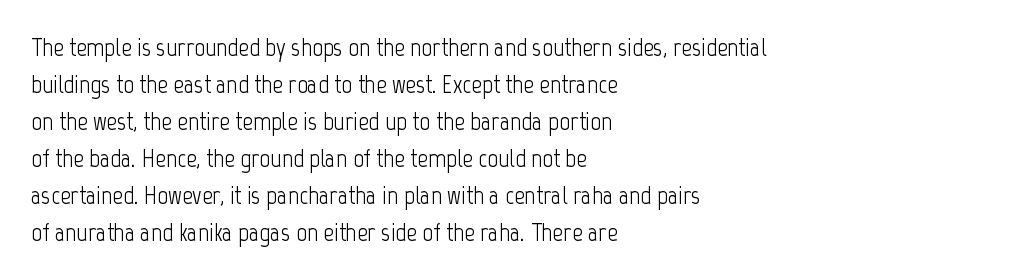
{"italic": "no", "bold": "no", "underline": "no", "align": "left", "line_spacing": "normal", "line_spacing_ratio": 1.42, "letter_spacing": "normal", "letter_spacing_em": 0.0, "glyph_px": 26}
